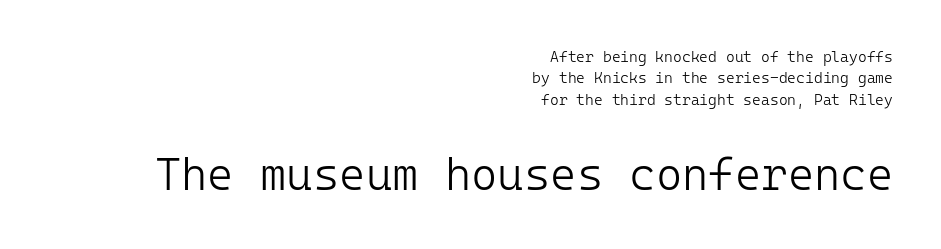
Nothing heavy about these letters — not bold at all. The letters in the lower block stand taller than those in the block above. Type without underlining. The face used here is a sans, in the tradition of grotesques and geometrics. In terms of letterspacing, this is plain default setting. These lines are set flush right with a ragged left edge.
